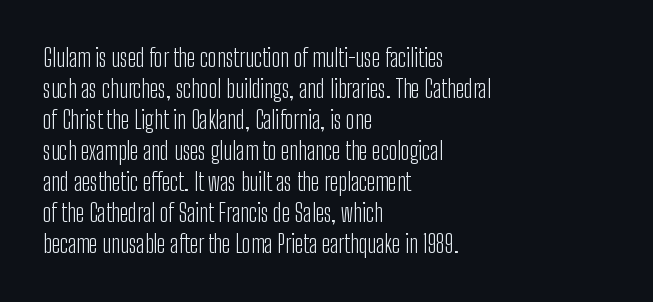
The image shows 24 px text type, upright; set left-aligned, normal line spacing (1.29x), normal letter spacing, not underlined.
